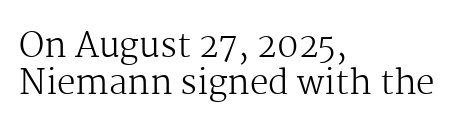
Q: Is the text bold? A: No.
Q: Is the text italic (slanted)? A: No, it is upright.
Q: Is the typeface a serif or a sans-serif typeface? A: Serif.
Q: Is the text underlined? A: No.
Q: How is the paragraph aligned? A: Left-aligned.
Q: Is the spacing between letters normal or unusually wide? A: Normal.
Q: Is the spacing between lines tight, normal or loose? A: Tight.
Q: Width (condensed, normal, or wide)? A: Normal.
Q: Stroke contrast? A: Medium.
Q: x-height? A: Medium.
Q: Monospaced? A: No.
